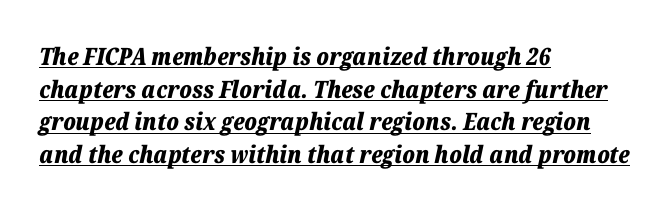
Q: Is the text bold? A: Yes.
Q: Is the text italic (slanted)? A: Yes, it leans right by about 12 degrees.
Q: Is the text underlined? A: Yes.
Q: How is the paragraph aligned? A: Left-aligned.
Q: Is the spacing between letters normal or unusually wide? A: Normal.
Q: Is the spacing between lines tight, normal or loose? A: Normal.
